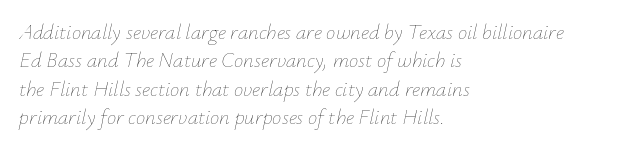
Q: Is the text bold? A: No.
Q: Is the text italic (slanted)? A: Yes, it leans right by about 12 degrees.
Q: Is the text underlined? A: No.
Q: How is the paragraph aligned? A: Left-aligned.
Q: Is the spacing between letters normal or unusually wide? A: Normal.
Q: Is the spacing between lines tight, normal or loose? A: Normal.
